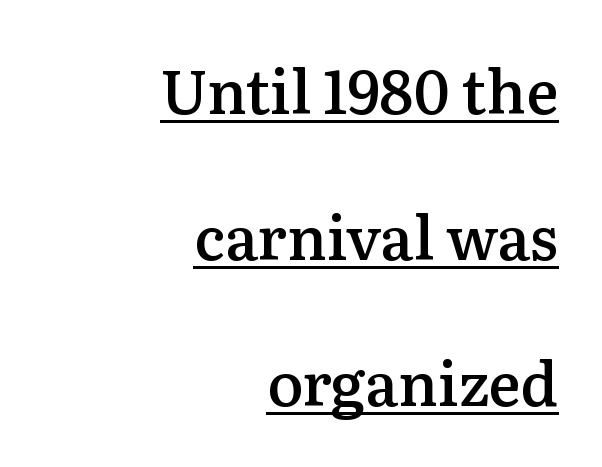
{"serif": "yes", "italic": "no", "bold": "semi", "weight": "semibold", "width": "normal", "stroke_contrast": "medium", "x_height": "medium", "monospaced": "no", "underline": "yes", "align": "right", "line_spacing": "loose", "line_spacing_ratio": 2.43, "letter_spacing": "normal", "letter_spacing_em": 0.0, "glyph_px": 60}
